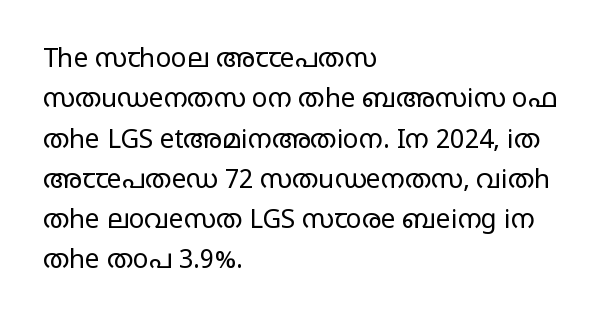
The image shows 26 px text type, upright; set left-aligned, normal line spacing (1.55x), normal letter spacing, not underlined.
